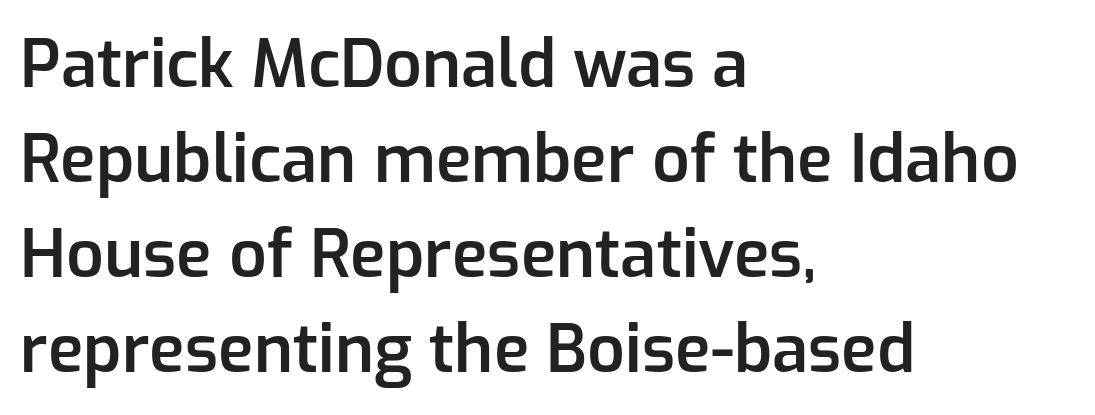
Q: Is the text bold? A: Semi-bold.
Q: Is the text italic (slanted)? A: No, it is upright.
Q: Is the typeface a serif or a sans-serif typeface? A: Sans-serif.
Q: Is the text underlined? A: No.
Q: How is the paragraph aligned? A: Left-aligned.
Q: Is the spacing between letters normal or unusually wide? A: Normal.
Q: Is the spacing between lines tight, normal or loose? A: Normal.
Q: Width (condensed, normal, or wide)? A: Normal.
Q: Stroke contrast? A: Low.
Q: x-height? A: Medium.
Q: Monospaced? A: No.
